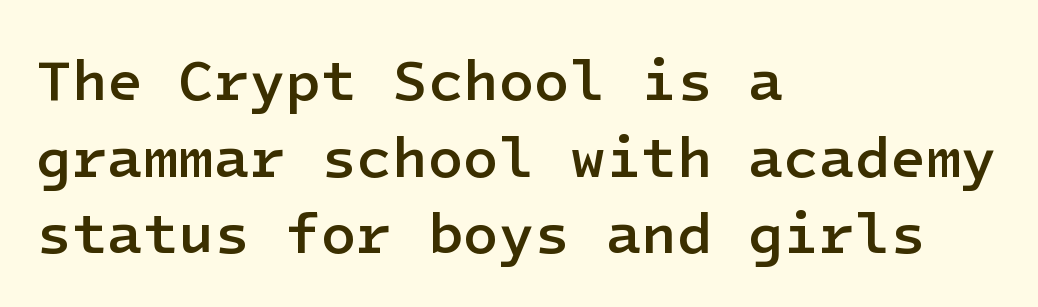
The image shows 58 px semibold sans-serif type, upright; set left-aligned, normal line spacing (1.32x), normal letter spacing, not underlined; low stroke contrast and a medium x-height.
